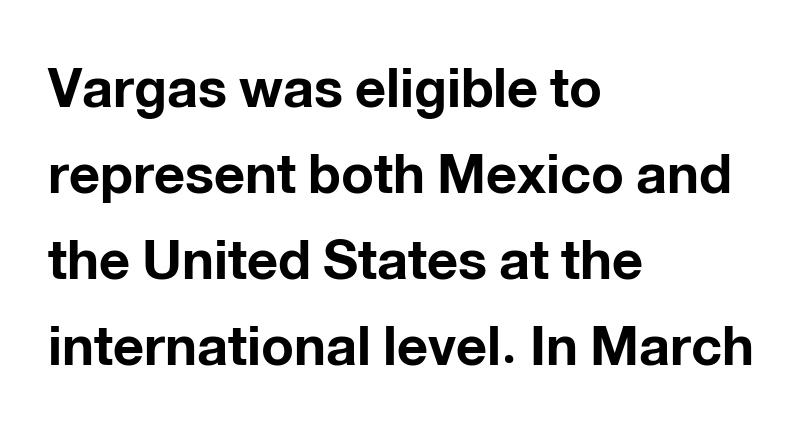
{"serif": "no", "italic": "no", "bold": "yes", "weight": "bold", "width": "normal", "stroke_contrast": "low", "x_height": "medium", "monospaced": "no", "underline": "no", "align": "left", "line_spacing": "normal", "line_spacing_ratio": 1.59, "letter_spacing": "normal", "letter_spacing_em": 0.0, "glyph_px": 54}
